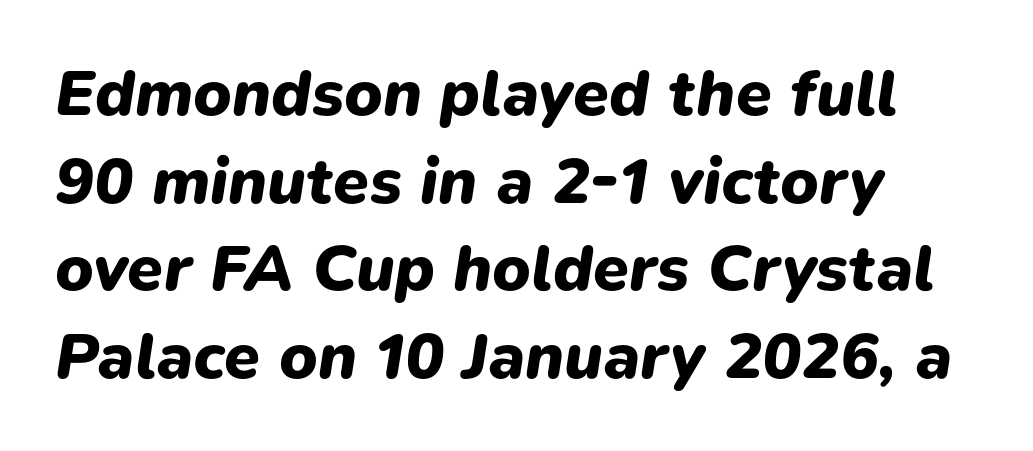
Q: Is the text bold? A: Yes.
Q: Is the text italic (slanted)? A: Yes, it leans right by about 9 degrees.
Q: Is the text underlined? A: No.
Q: How is the paragraph aligned? A: Left-aligned.
Q: Is the spacing between letters normal or unusually wide? A: Normal.
Q: Is the spacing between lines tight, normal or loose? A: Normal.
Q: Width (condensed, normal, or wide)? A: Normal.
Q: Stroke contrast? A: Low.
Q: x-height? A: Medium.
Q: Monospaced? A: No.
